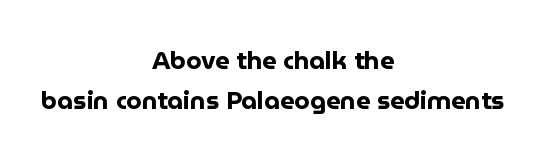
Clear beneath every line of the passage. Strokes here are thick enough to call this a true bold. This sample keeps an unexceptional amount of space between lines. The passage is arranged like a title page — every line centered. This sample uses plain, unmodified letter spacing.
